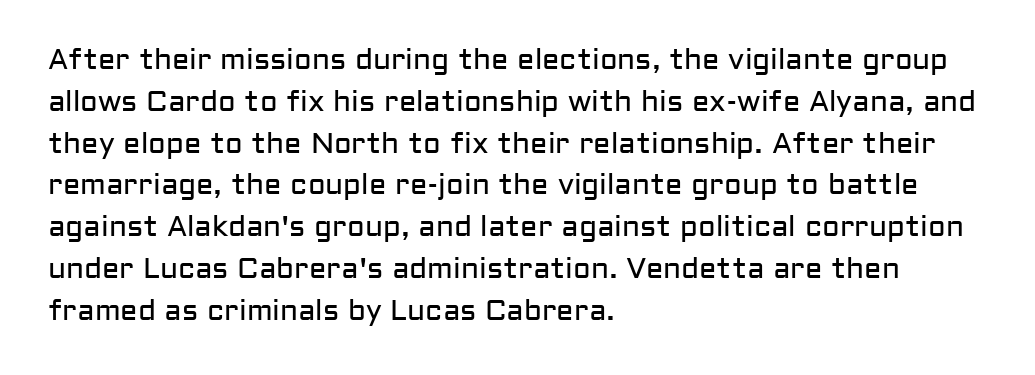
The image shows 29 px regular-weight sans-serif type, upright; set left-aligned, normal line spacing (1.44x), normal letter spacing, not underlined; low stroke contrast and a medium x-height.
